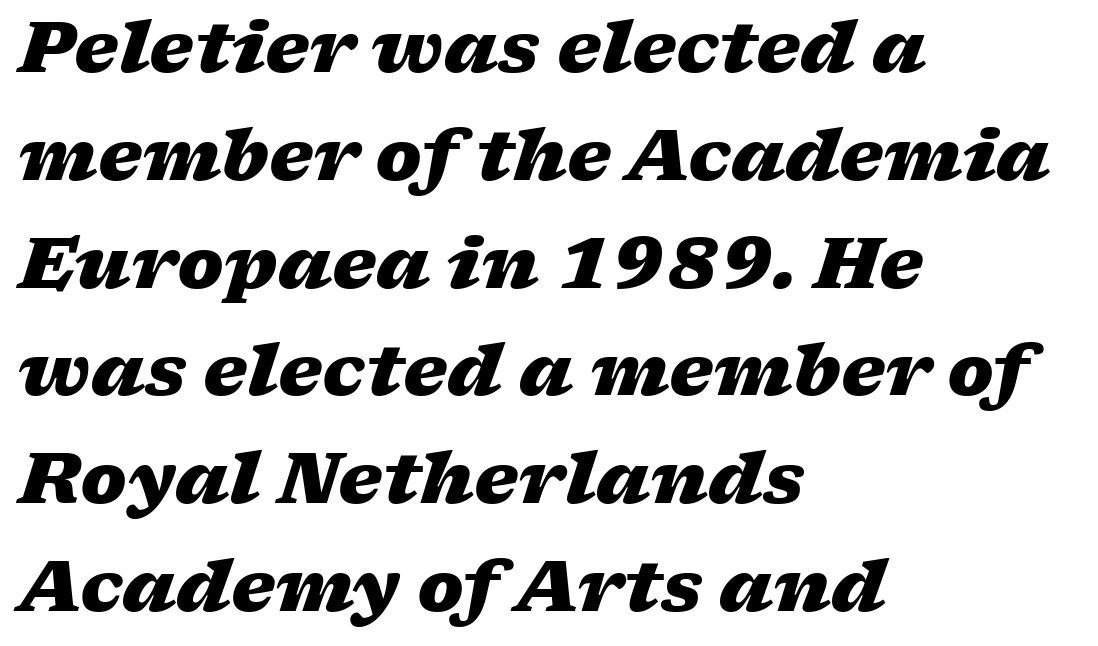
The image shows 70 px heavy, wide type, italic (leaning right); set left-aligned, normal line spacing (1.54x), normal letter spacing, not underlined; low stroke contrast and a medium x-height.
